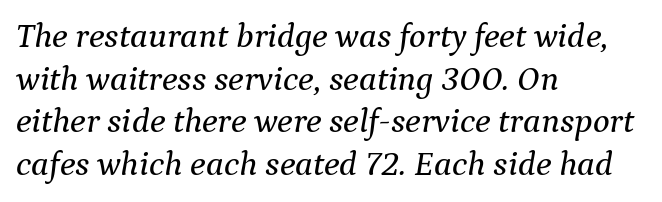
There's an unmistakable incline to the writing here. Letters rest on an invisible, unmarked baseline. The letters advance in unequal steps, a hallmark of proportional type. A typesetter would label this face a serif. The rendering keeps characters at their native spacing.
